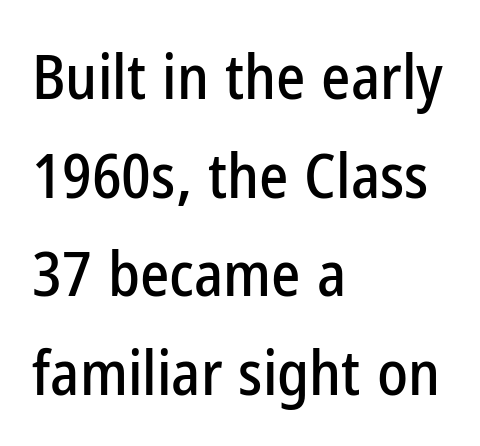
{"serif": "no", "italic": "no", "width": "condensed", "stroke_contrast": "low", "x_height": "medium", "monospaced": "no", "underline": "no", "align": "left", "line_spacing": "normal", "line_spacing_ratio": 1.59, "letter_spacing": "normal", "letter_spacing_em": 0.0, "glyph_px": 62}
